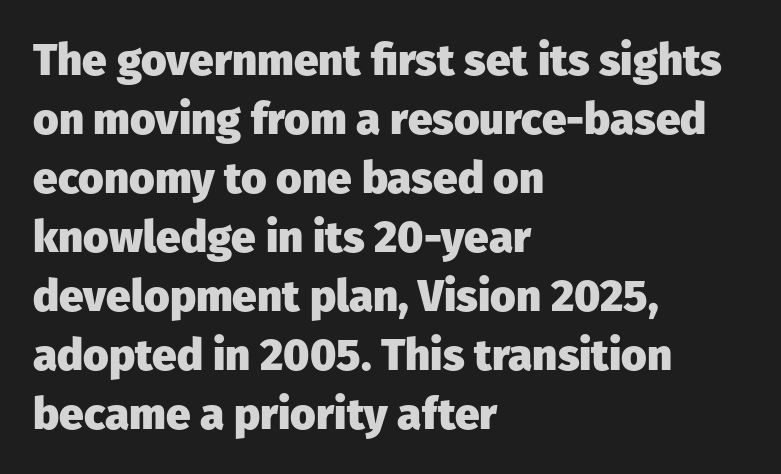
Vertical strokes here are truly vertical. The rendering uses a bold face; every stroke is thick and dark. The passage is arranged the way most books set body copy — flush left. Observe the ordinary spacing: letters are neighbours, not strangers. Quick note: underline off. You could not count columns in this text — the font is proportionally spaced.
